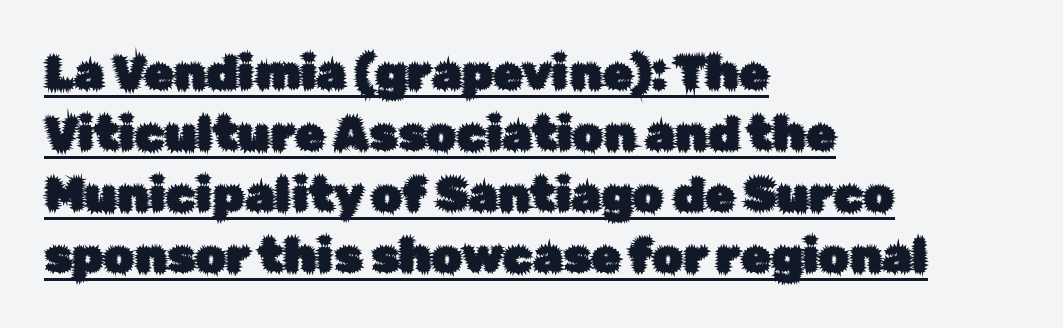
This is roman type, the default non-slanted kind. Letterform terminals end flat and unadorned throughout the passage. Proportional: the letters do not fall into vertical columns. Has an underline been added? It has. Casual observation: everything's shoved over to the left. Compared with typical body copy, the letter spacing here is the same.
